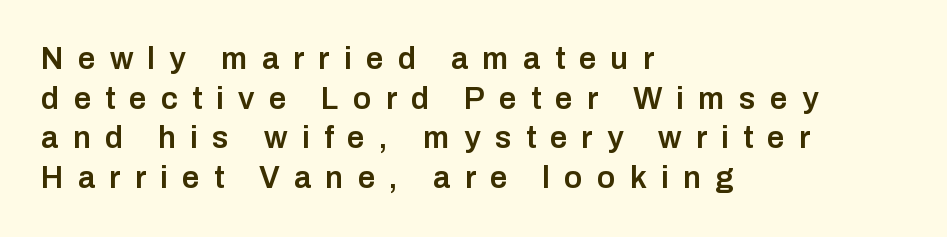
Q: Is the text bold? A: Semi-bold.
Q: Is the text italic (slanted)? A: No, it is upright.
Q: Is the typeface a serif or a sans-serif typeface? A: Sans-serif.
Q: Is the text underlined? A: No.
Q: How is the paragraph aligned? A: Left-aligned.
Q: Is the spacing between letters normal or unusually wide? A: Unusually wide.
Q: Is the spacing between lines tight, normal or loose? A: Normal.
Q: Width (condensed, normal, or wide)? A: Normal.
Q: Stroke contrast? A: Low.
Q: x-height? A: Medium.
Q: Monospaced? A: No.
